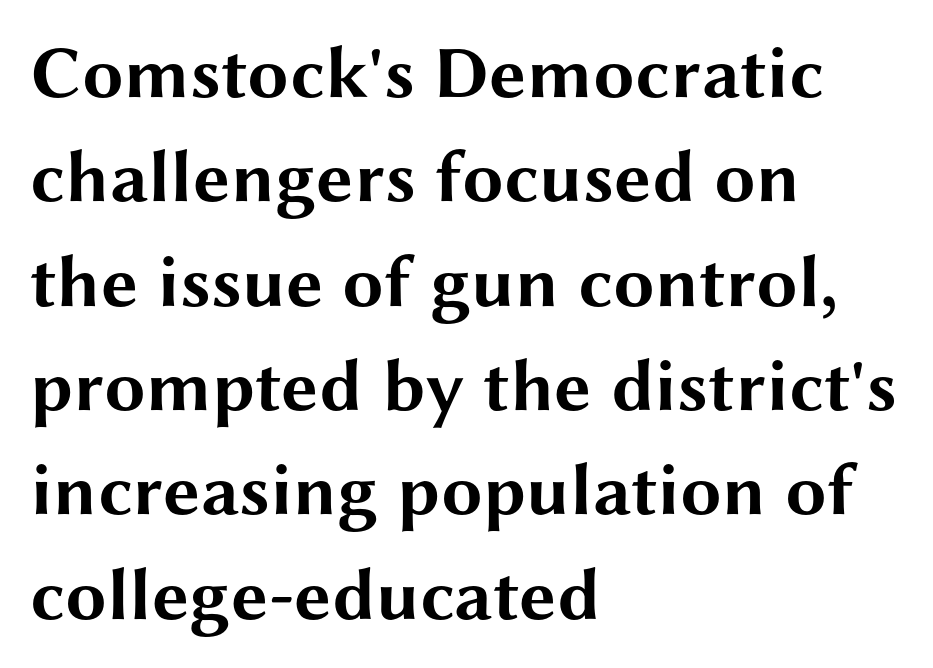
Spacing verdict: proportional, widths tailored to each character. Is the type bold? Yes — the strokes are clearly thick and heavy. The foot of each line stays bare and open. Italic: no, the glyphs are upright roman. What stands out about the letter spacing? Nothing — it is the standard amount. Each letter's strokes conclude bluntly, with no projecting serifs.
